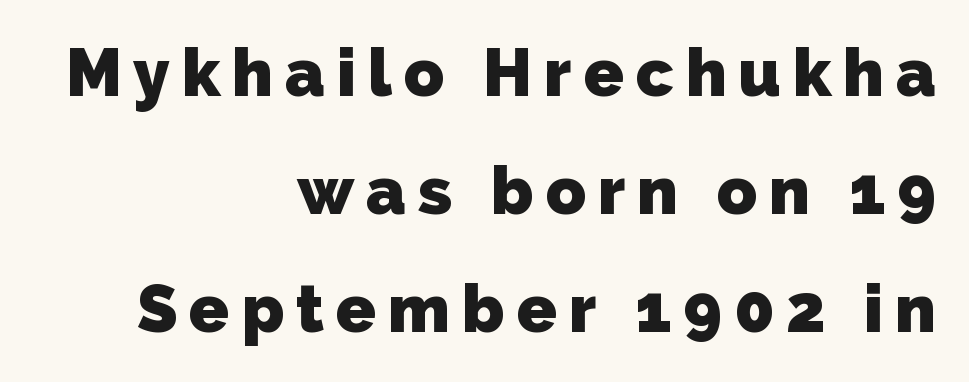
Proportional: the letters do not fall into vertical columns. The foot of each line stays bare and open. Is this a sans? Yes — the strokes have no serifs. You'd pick this weight for a headline — it's a proper bold.
